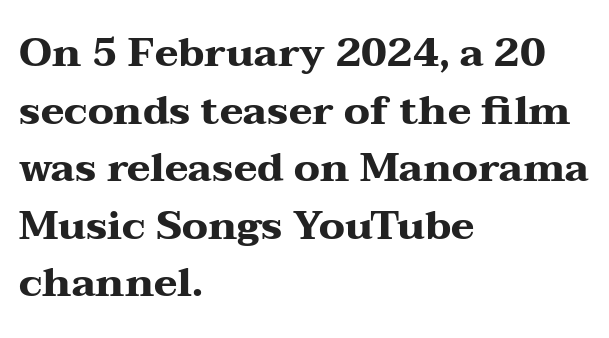
The image shows 40 px heavy, wide serif type, upright; set left-aligned, normal line spacing (1.44x), normal letter spacing, not underlined; medium stroke contrast and a medium x-height.
